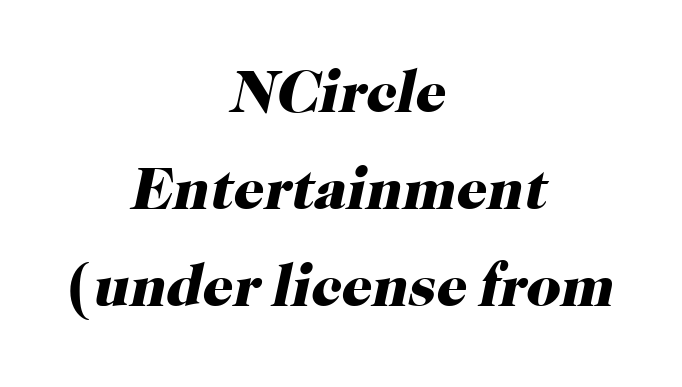
The image shows 60 px heavy serif type, italic (leaning right); set centered, normal line spacing (1.62x), normal letter spacing, not underlined; high stroke contrast and a medium x-height.
